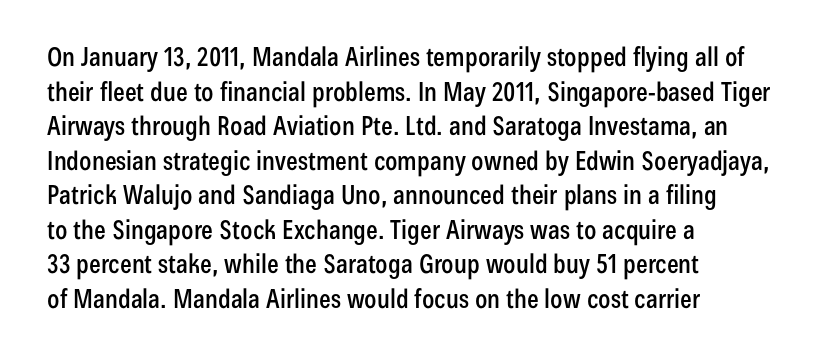
Reading down the block, your eye returns to a fixed left position each line. The line-height multiplier appears to be the usual default. Anything drawn beneath the words? Only blank space. Nope, not italic — everything's standing straight. No extra tracking has been applied to these lines.
